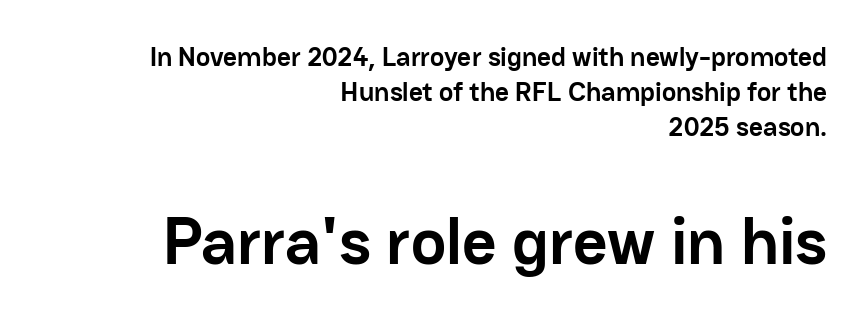
{"serif": "no", "italic": "no", "bold": "yes", "weight": "semibold", "width": "normal", "stroke_contrast": "low", "x_height": "medium", "monospaced": "no", "underline": "no", "align": "right", "line_spacing": "normal", "line_spacing_ratio": 1.29, "letter_spacing": "normal", "letter_spacing_em": 0.0, "larger_block": "second", "size_ratio": 2.48, "glyph_px": 67}
